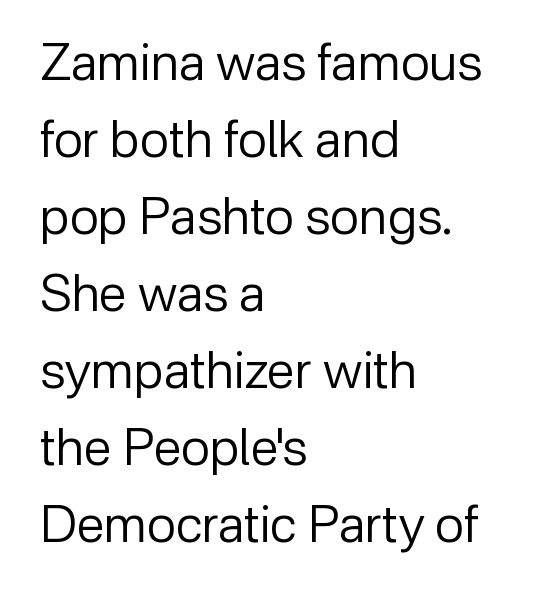
Nothing unusual about the tracking: characters are spaced as the font intends. Ordinary non-slanted type is in use. Interline gaps are of average width in this sample. Left-aligned paragraph, ragged on the right.
